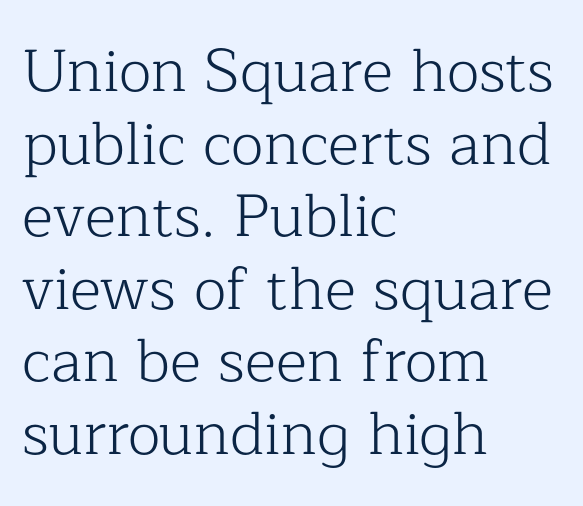
{"serif": "yes", "italic": "no", "bold": "no", "weight": "light", "width": "normal", "stroke_contrast": "low", "x_height": "medium", "monospaced": "no", "underline": "no", "align": "left", "line_spacing_ratio": 1.21, "letter_spacing": "normal", "letter_spacing_em": 0.0, "glyph_px": 60}
